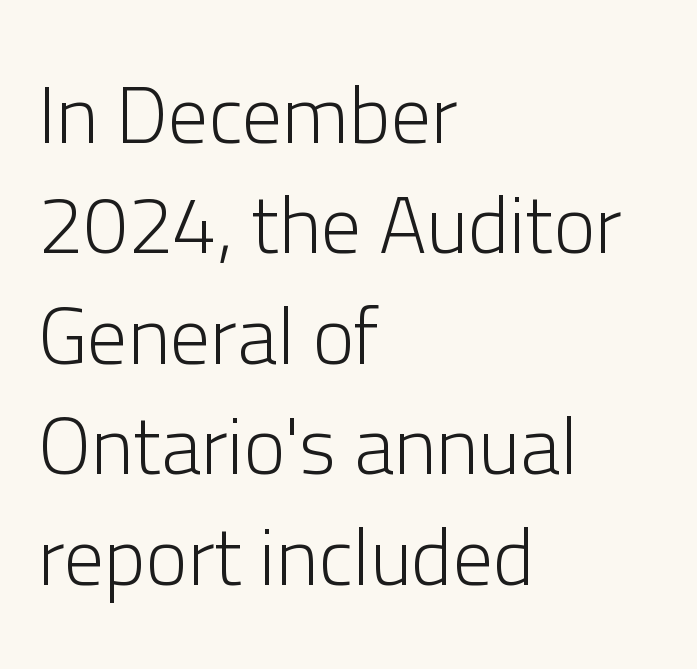
{"serif": "no", "italic": "no", "bold": "no", "weight": "light", "width": "normal", "stroke_contrast": "low", "x_height": "medium", "monospaced": "no", "underline": "no", "align": "left", "line_spacing": "normal", "line_spacing_ratio": 1.38, "letter_spacing": "normal", "letter_spacing_em": 0.0, "glyph_px": 80}
